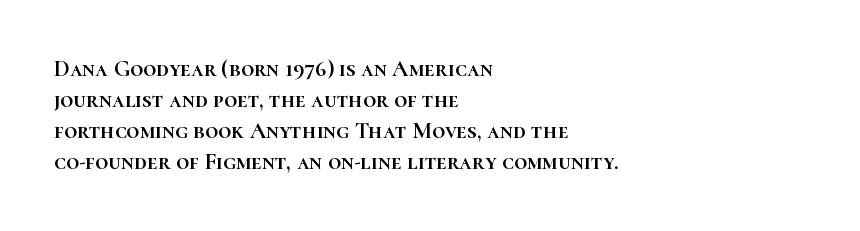
The image shows 23 px text type, upright; set left-aligned, normal line spacing (1.35x), normal letter spacing, not underlined.
